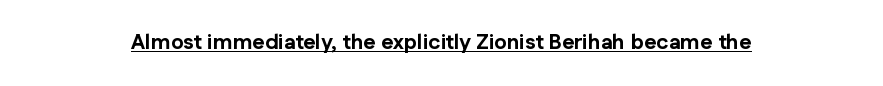
The image shows 21 px bold type, upright; set centered, normal letter spacing, underlined.
